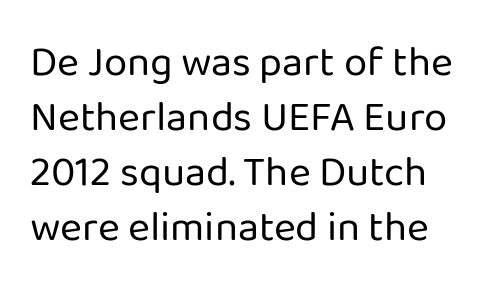
{"serif": "no", "italic": "no", "bold": "no", "weight": "regular", "width": "normal", "stroke_contrast": "low", "x_height": "medium", "monospaced": "no", "underline": "no", "line_spacing": "normal", "line_spacing_ratio": 1.31, "letter_spacing": "normal", "letter_spacing_em": 0.0, "glyph_px": 42}
